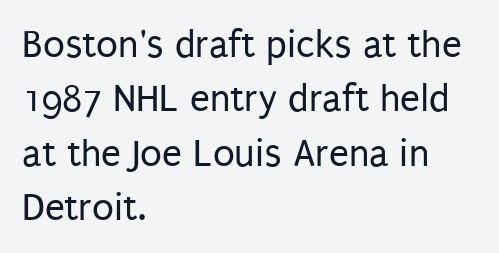
{"serif": "no", "italic": "no", "bold": "no", "weight": "regular", "width": "condensed", "stroke_contrast": "low", "x_height": "large", "monospaced": "no", "underline": "no", "align": "left", "line_spacing": "normal", "line_spacing_ratio": 1.36, "letter_spacing": "normal", "letter_spacing_em": 0.0, "glyph_px": 40}
